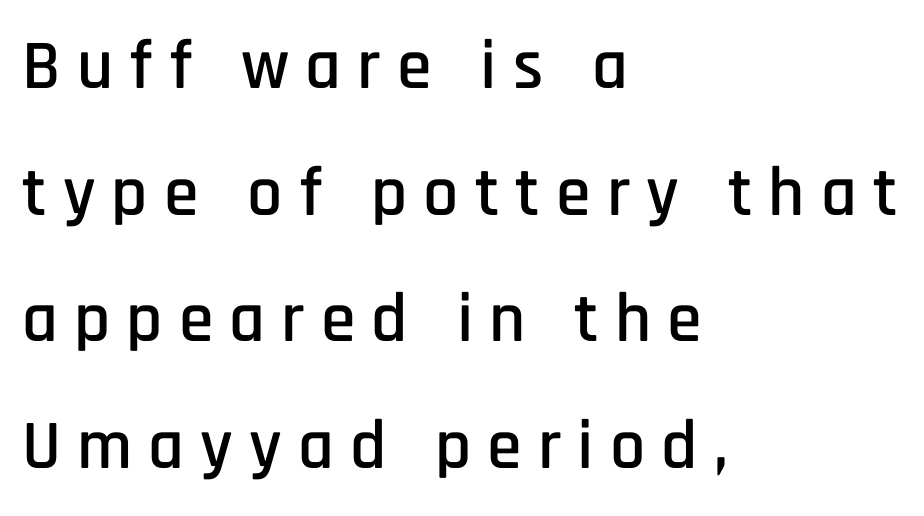
There is plenty of visible air inserted between adjacent glyphs. The glyphs in this specimen are sans serif. Descenders hang freely into open space. Every row of glyphs begins at an identical x-position on the left. Do the characters align in a grid? No, the font is proportional. Characters remain perfectly vertical along every line.
